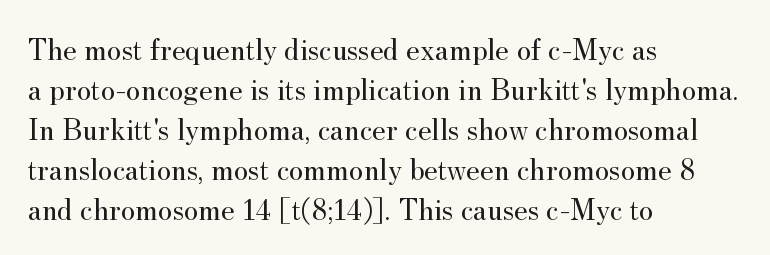
The image shows 31 px regular-weight serif type, upright; set left-aligned, normal line spacing (1.29x), normal letter spacing, not underlined; medium stroke contrast and a small x-height.
